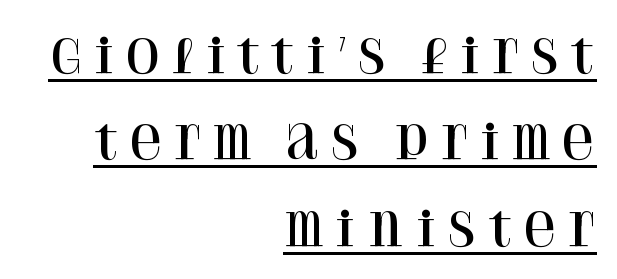
A continuous stroke trails under the words, as in a hyperlink. Line ends are locked; line starts wander. Does the type have serifs? Yes, each stem ends in a small foot. Style check: upright. Think of a printed novel: that variable character pitch is what you see here. Honestly, the rows look like they've been pulled way apart.
